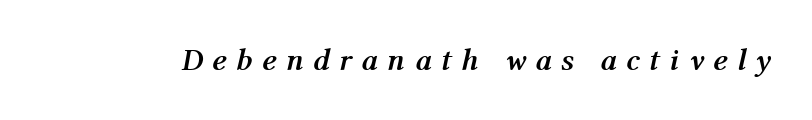
The image shows 31 px semibold type, italic (leaning right); set unusually wide letter spacing (+0.3 em), not underlined; medium stroke contrast and a medium x-height.
